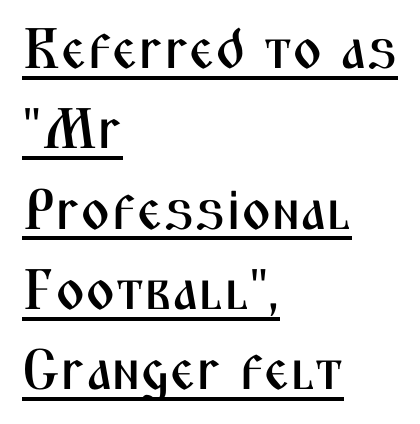
{"serif": "no", "italic": "no", "width": "condensed", "stroke_contrast": "medium", "x_height": "medium", "monospaced": "no", "underline": "yes", "align": "left", "line_spacing": "normal", "line_spacing_ratio": 1.41, "letter_spacing": "normal", "letter_spacing_em": 0.0, "glyph_px": 57}
